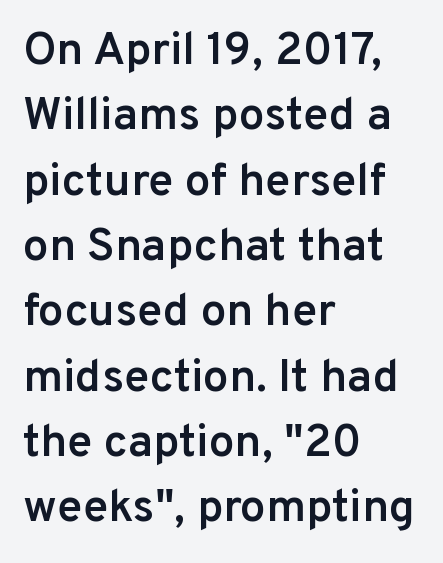
A sans-serif font was chosen for this passage. Rows of type keep a routine distance in the vertical direction. Note the varied advance widths — an 'i' is clearly narrower than an 'm'. The zone under the glyphs is completely vacant. Caption: semibold face, moderately heavy strokes. Letter spacing: default.
